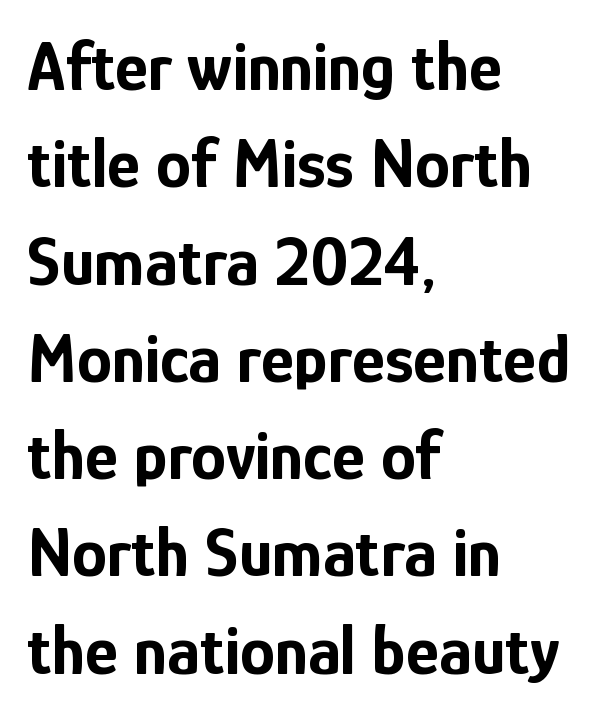
The image shows 70 px bold, condensed sans-serif type, upright; set left-aligned, normal line spacing (1.39x), normal letter spacing, not underlined; low stroke contrast and a medium x-height.
